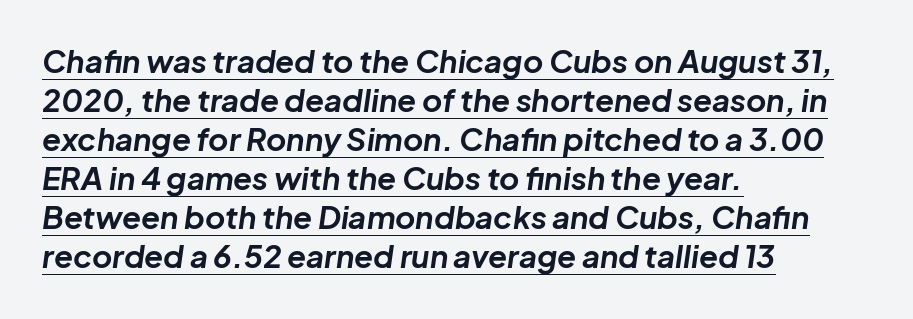
A continuous stroke trails under the words, as in a hyperlink. In terms of weight, the rendering is a true, heavy bold. Reading down the column, the eye jumps a familiar distance to each next line. If you drew a line through each stem, it would be angled.
